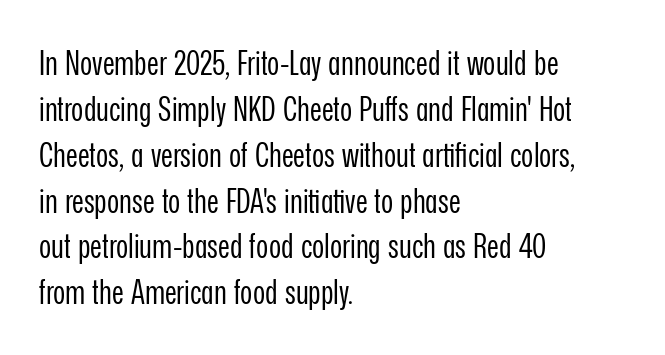
{"serif": "no", "italic": "no", "bold": "no", "weight": "regular", "width": "condensed", "stroke_contrast": "low", "x_height": "medium", "monospaced": "no", "underline": "no", "align": "left", "line_spacing": "normal", "line_spacing_ratio": 1.39, "letter_spacing": "normal", "letter_spacing_em": 0.0, "glyph_px": 33}
